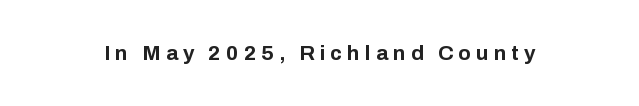
Q: Is the text bold? A: Yes.
Q: Is the text italic (slanted)? A: No, it is upright.
Q: Is the text underlined? A: No.
Q: Is the spacing between letters normal or unusually wide? A: Unusually wide.
